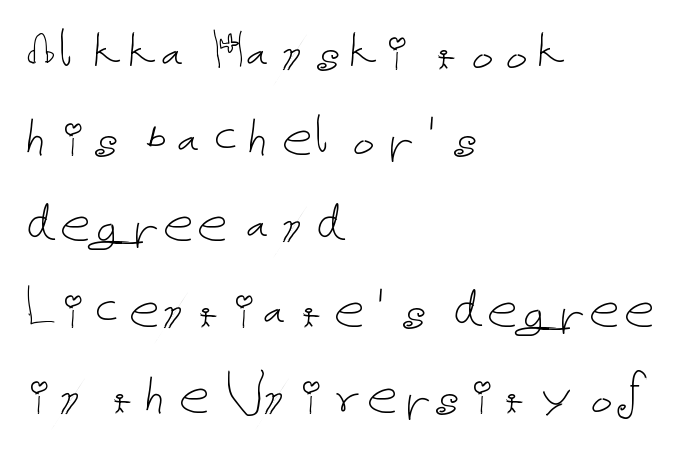
Q: Is the text bold? A: No.
Q: Is the text italic (slanted)? A: No, it is upright.
Q: Is the text underlined? A: No.
Q: How is the paragraph aligned? A: Left-aligned.
Q: Is the spacing between letters normal or unusually wide? A: Normal.
Q: Is the spacing between lines tight, normal or loose? A: Normal.
Q: Width (condensed, normal, or wide)? A: Normal.
Q: Stroke contrast? A: Low.
Q: x-height? A: Medium.
